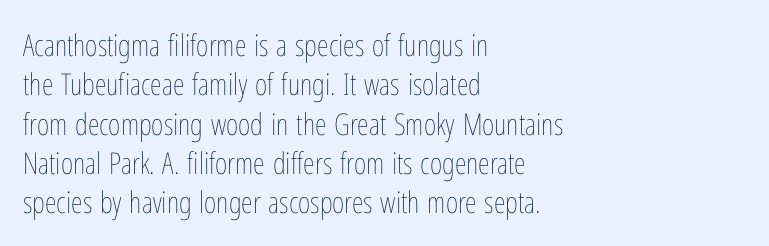
{"italic": "no", "bold": "no", "weight": "thin", "width": "condensed", "stroke_contrast": "low", "x_height": "medium", "monospaced": "no", "underline": "no", "align": "left", "line_spacing": "normal", "line_spacing_ratio": 1.31, "letter_spacing": "normal", "letter_spacing_em": 0.0, "glyph_px": 30}
